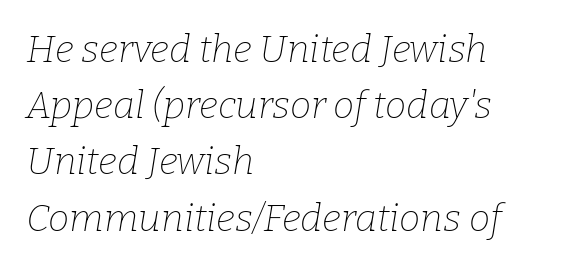
The image shows 38 px thin serif type, italic (leaning right); set left-aligned, normal line spacing (1.48x), normal letter spacing, not underlined; low stroke contrast and a medium x-height.
